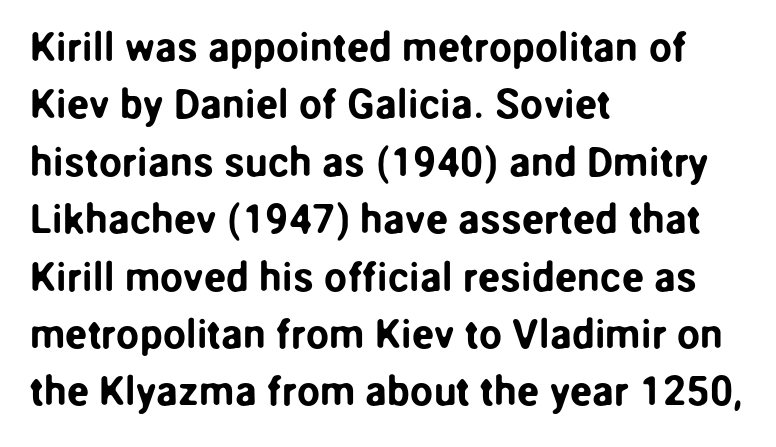
{"serif": "no", "italic": "no", "width": "normal", "stroke_contrast": "low", "x_height": "medium", "monospaced": "no", "underline": "no", "align": "left", "line_spacing": "normal", "line_spacing_ratio": 1.4, "letter_spacing": "normal", "letter_spacing_em": 0.0, "glyph_px": 41}
